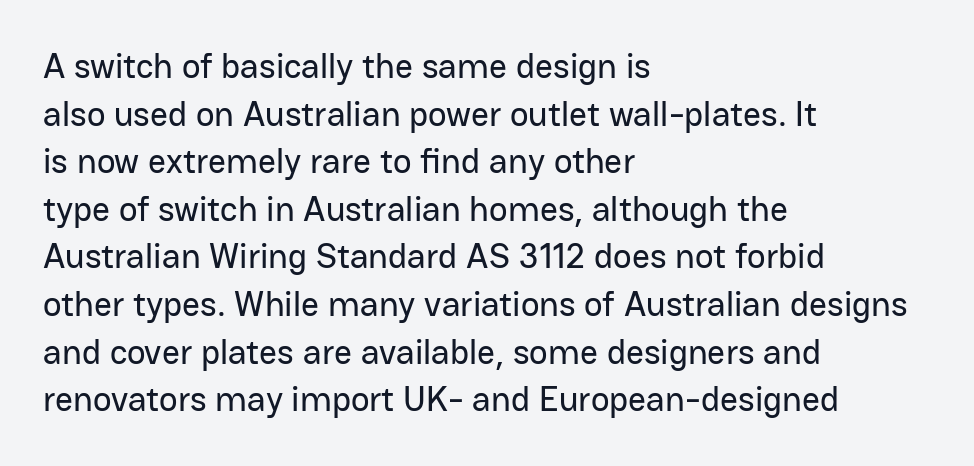
This rendering uses left alignment, leaving the right contour irregular. Varying glyph widths throughout — classic text-font behaviour. Students, note that the glyphs here touch the page at normal intervals. Designer's note — italics off, roman on. How would I describe the line gaps? Plain and ordinary. The strip under each line holds only bare page.
